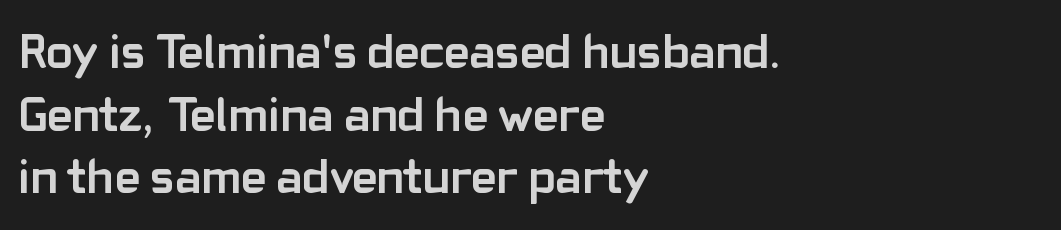
The image shows 49 px semibold sans-serif type, upright; set left-aligned, normal line spacing (1.28x), normal letter spacing, not underlined; low stroke contrast and a medium x-height.
